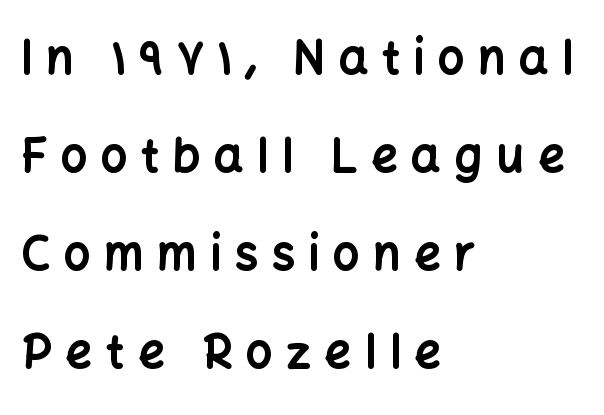
Each letter's strokes conclude bluntly, with no projecting serifs. Teacher's note: observe the even left margin — that is flush-left alignment. Looks like regular typesetting: each glyph gets only the width it needs. Vertical spacing — loose. The type sits square on the baseline with zero lean. The foot of each line stays bare and open.
